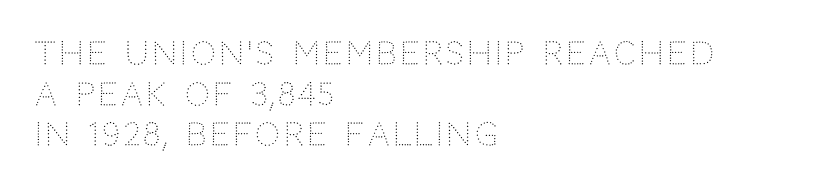
The image shows 31 px light sans-serif type, upright; set left-aligned, normal line spacing (1.31x), not underlined; low stroke contrast and a large x-height.
